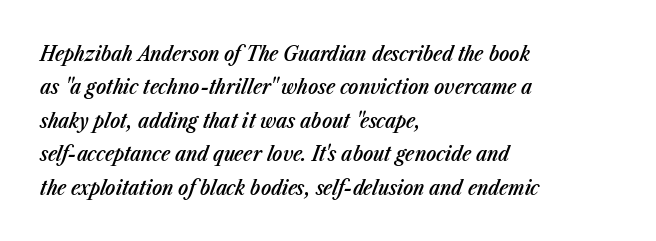
{"italic": "yes", "lean": "right", "slant_degrees": 23, "bold": "semi", "underline": "no", "align": "left", "line_spacing": "normal", "line_spacing_ratio": 1.59, "letter_spacing": "normal", "letter_spacing_em": 0.0, "glyph_px": 21}
